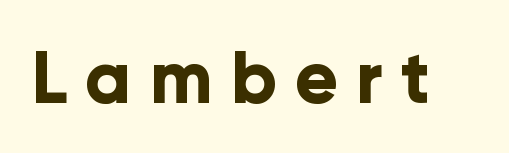
Q: Is the text bold? A: Yes.
Q: Is the text italic (slanted)? A: No, it is upright.
Q: Is the typeface a serif or a sans-serif typeface? A: Sans-serif.
Q: Is the text underlined? A: No.
Q: Is the spacing between letters normal or unusually wide? A: Unusually wide.
Q: Width (condensed, normal, or wide)? A: Normal.
Q: Stroke contrast? A: Low.
Q: x-height? A: Medium.
Q: Monospaced? A: No.
